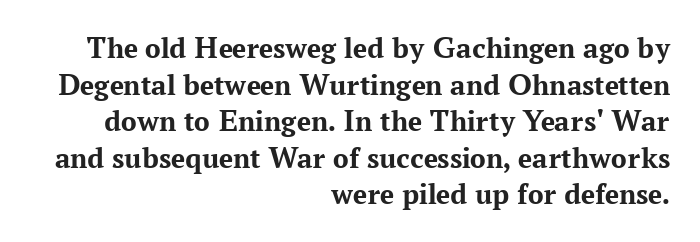
The image shows 31 px bold serif type, upright; set right-aligned, line spacing 1.18x, normal letter spacing, not underlined; medium stroke contrast and a medium x-height.
